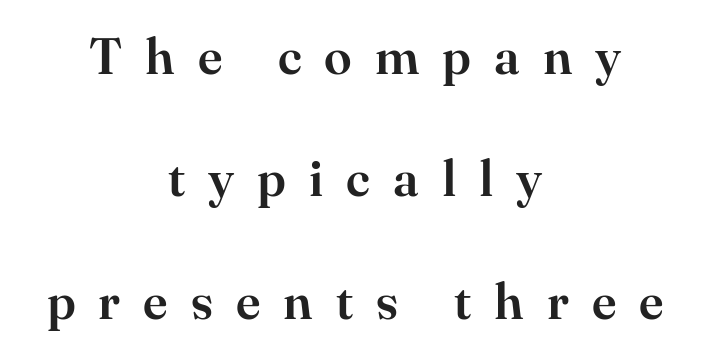
The font family rendered here belongs to the serif group. Unmarked baselines from the first word to the last. Substantial extra tracking has been applied to these lines. Spacing verdict: proportional, widths tailored to each character. One-word summary of the alignment: center.
